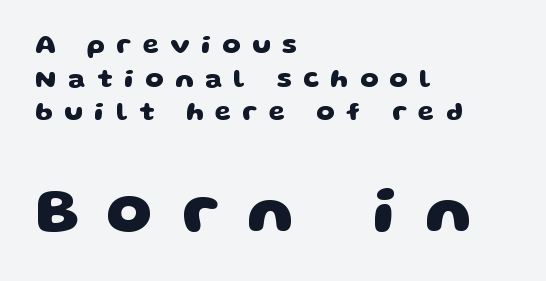
Underlining? Definitely not there. Between one letter and the next there's a generous, obvious gap. Looks like regular typesetting: each glyph gets only the width it needs. One-word summary of the alignment: left. The more generous point size was reserved for the lower chunk.
